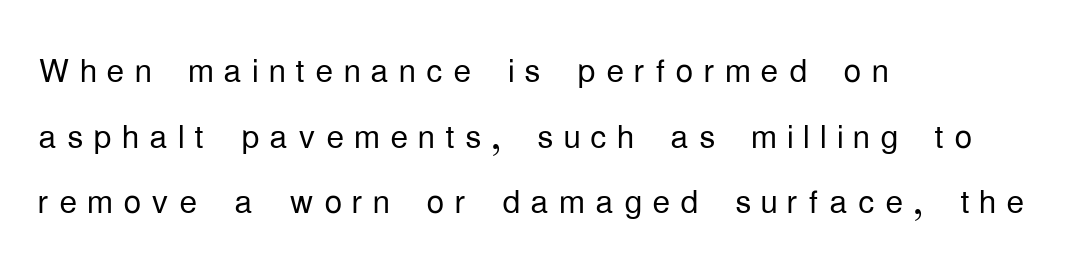
The image shows 45 px light, condensed sans-serif type, upright; set left-aligned, normal line spacing (1.46x), unusually wide letter spacing (+0.22 em), not underlined; low stroke contrast and a medium x-height.
